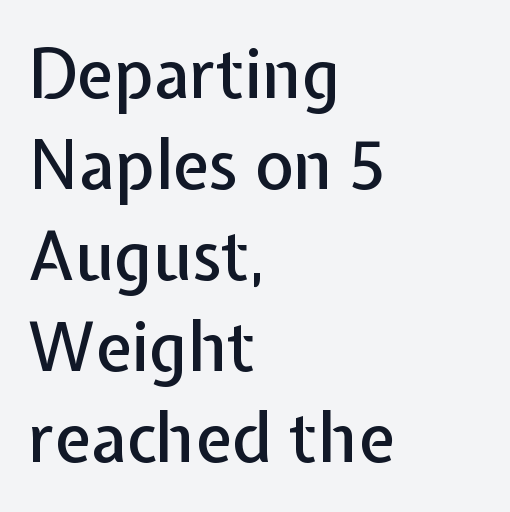
The image shows 67 px sans-serif type, upright; set left-aligned, normal line spacing (1.36x), normal letter spacing, not underlined; low stroke contrast and a medium x-height.
